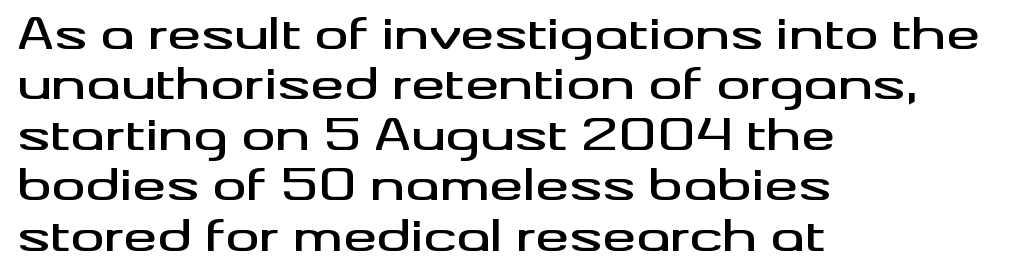
The image shows 42 px wide sans-serif type, upright; set left-aligned, line spacing 1.2x, normal letter spacing, not underlined; medium stroke contrast and a small x-height.
